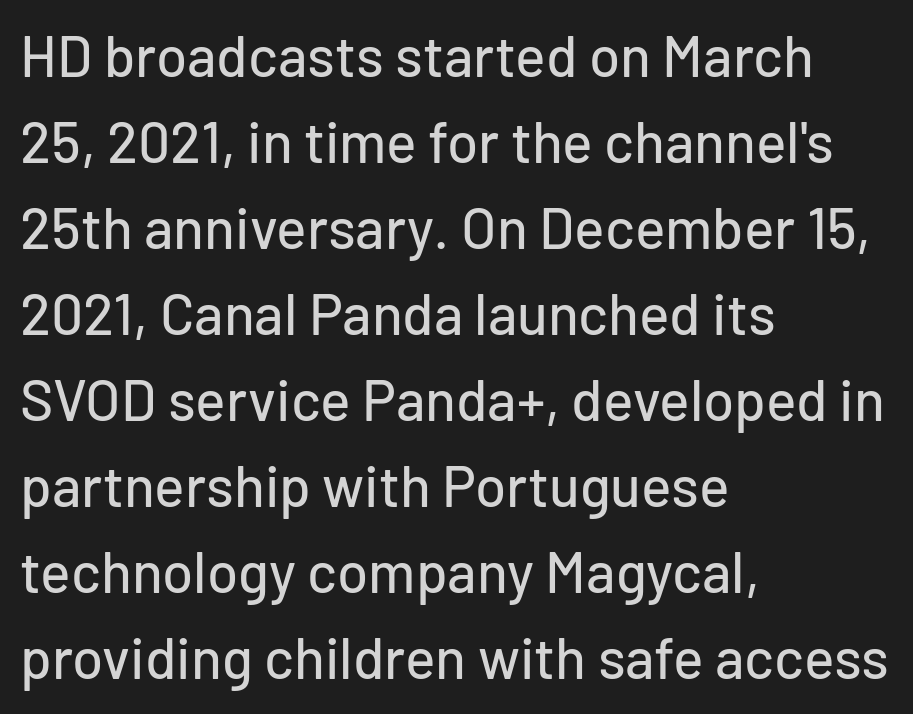
Q: Is the text italic (slanted)? A: No, it is upright.
Q: Is the typeface a serif or a sans-serif typeface? A: Sans-serif.
Q: Is the text underlined? A: No.
Q: How is the paragraph aligned? A: Left-aligned.
Q: Is the spacing between letters normal or unusually wide? A: Normal.
Q: Is the spacing between lines tight, normal or loose? A: Normal.
Q: Width (condensed, normal, or wide)? A: Normal.
Q: Stroke contrast? A: Low.
Q: x-height? A: Medium.
Q: Monospaced? A: No.
